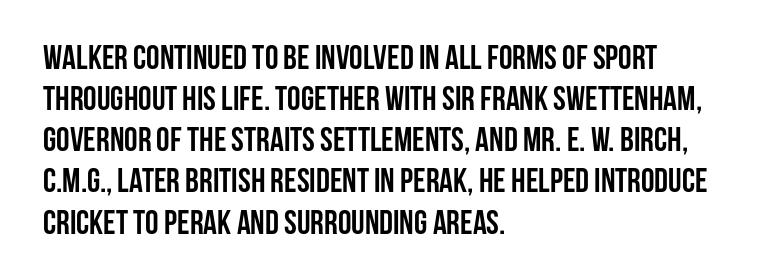
Q: Is the text bold? A: Yes.
Q: Is the text italic (slanted)? A: No, it is upright.
Q: Is the typeface a serif or a sans-serif typeface? A: Sans-serif.
Q: Is the text underlined? A: No.
Q: How is the paragraph aligned? A: Left-aligned.
Q: Is the spacing between letters normal or unusually wide? A: Normal.
Q: Width (condensed, normal, or wide)? A: Condensed.
Q: Stroke contrast? A: Low.
Q: x-height? A: Large.
Q: Monospaced? A: No.
